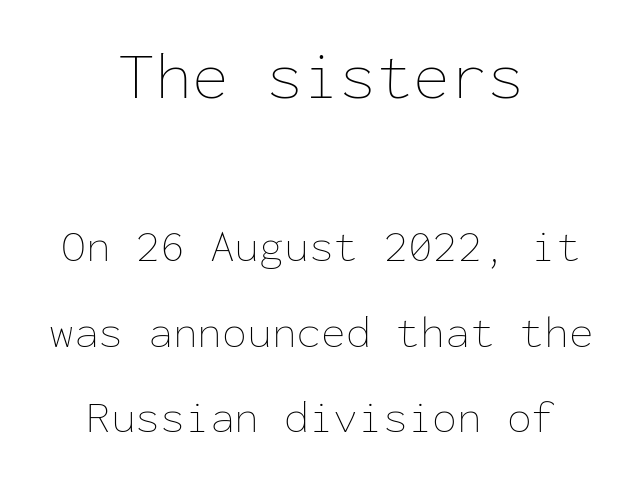
The image shows 67 px thin type, upright, monospaced; set centered, loose line spacing (1.91x), normal letter spacing, not underlined; the first (top) block is 1.49x larger; low stroke contrast and a medium x-height.
